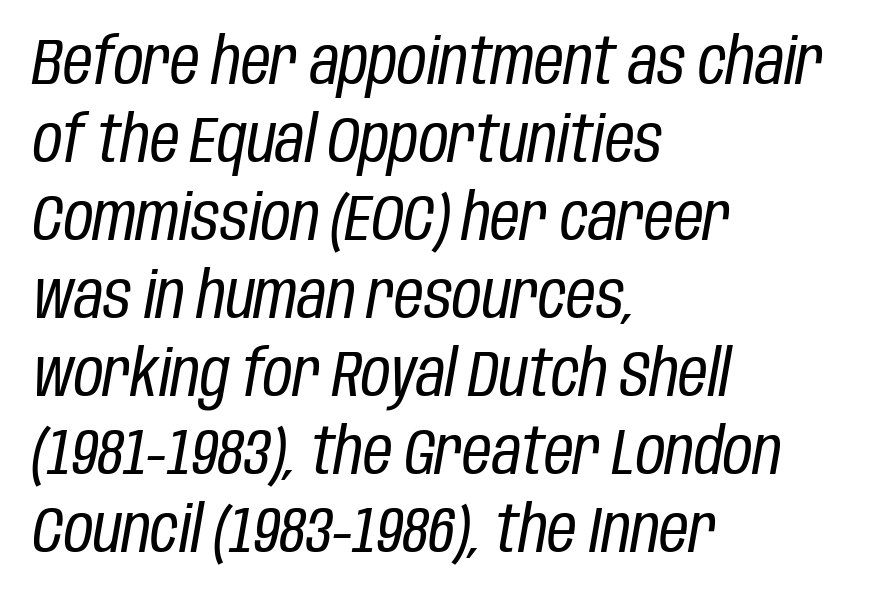
This sample has the flowing, uneven cadence of proportional lettering. These glyphs show unthickened strokes, regular width or finer. Characters are canted at an angle relative to the baseline's perpendicular. Horizontal alignment here is leftward, the default for most running prose. Any mark beneath the type? The region is blank. This rendering leaves character spacing at its baseline value.
